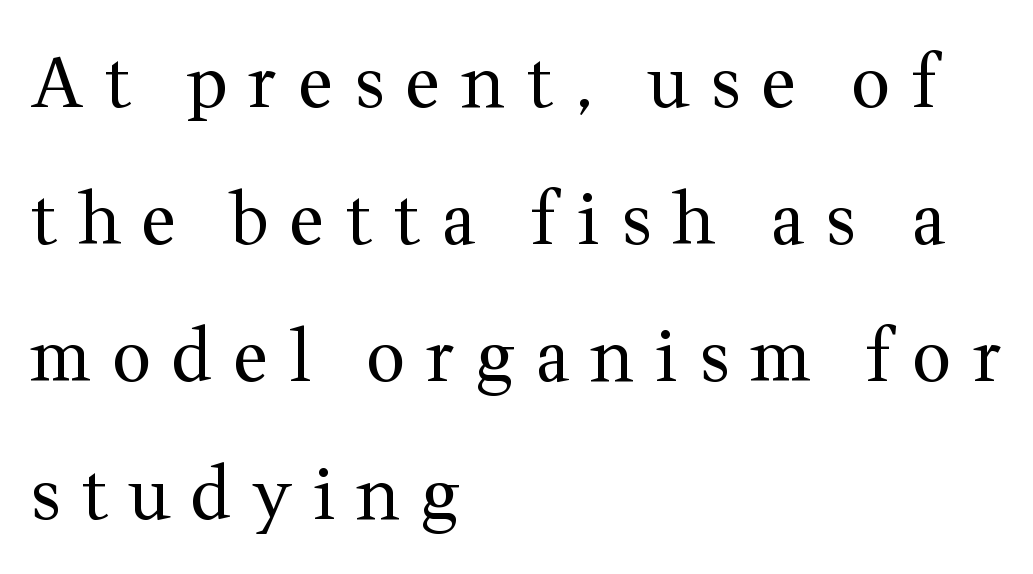
The image shows 70 px regular-weight serif type, upright; set left-aligned, loose line spacing (1.96x), unusually wide letter spacing (+0.29 em), not underlined; medium stroke contrast and a medium x-height.
